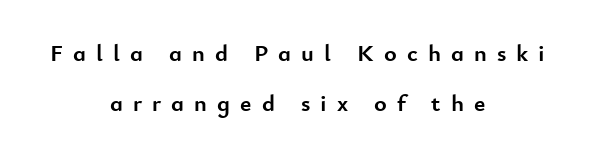
Has an underline been added? It has not. These lines have a slow, spaced-out rhythm from letter to letter. The characters look thick and weighty, a clear bold. This block would shrink considerably if given ordinary leading; it's expanded now. The letters stand upright; this is a roman face.
